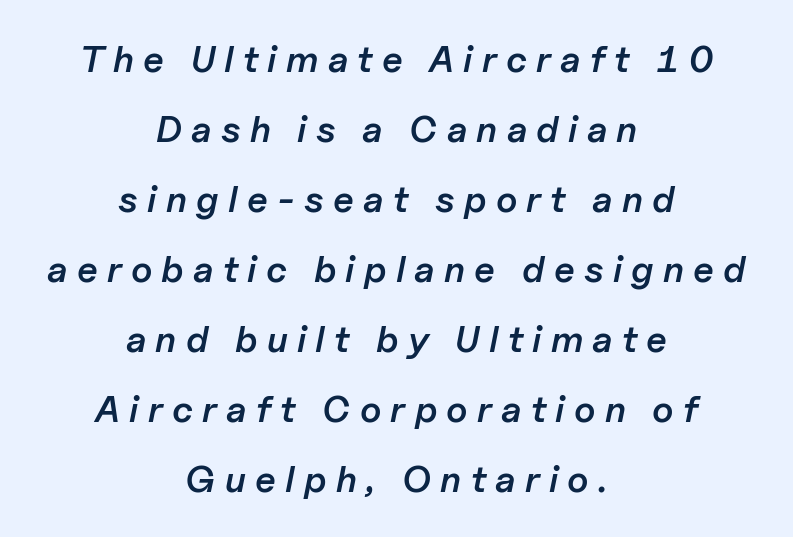
{"italic": "yes", "lean": "right", "slant_degrees": 11, "bold": "semi", "weight": "semibold", "width": "normal", "stroke_contrast": "low", "x_height": "medium", "monospaced": "no", "underline": "no", "align": "center", "line_spacing_ratio": 1.89, "letter_spacing": "wide", "letter_spacing_em": 0.25, "glyph_px": 37}
